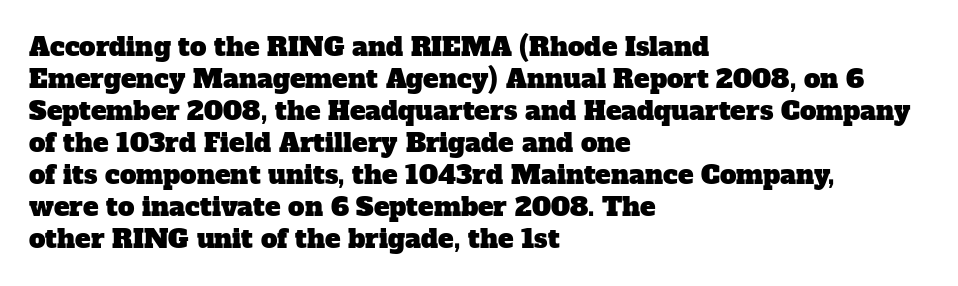
The image shows 26 px text type; set left-aligned, line spacing 1.23x, normal letter spacing, not underlined.
